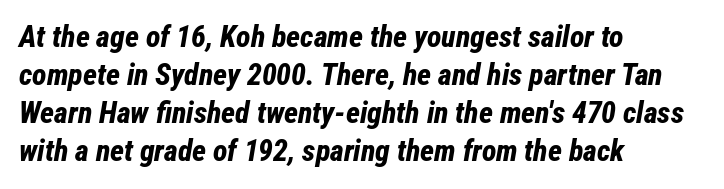
Q: Is the text bold? A: Yes.
Q: Is the text italic (slanted)? A: Yes, it leans right by about 12 degrees.
Q: Is the text underlined? A: No.
Q: How is the paragraph aligned? A: Left-aligned.
Q: Is the spacing between letters normal or unusually wide? A: Normal.
Q: Is the spacing between lines tight, normal or loose? A: Normal.
Q: Width (condensed, normal, or wide)? A: Condensed.
Q: Stroke contrast? A: Low.
Q: x-height? A: Medium.
Q: Monospaced? A: No.
